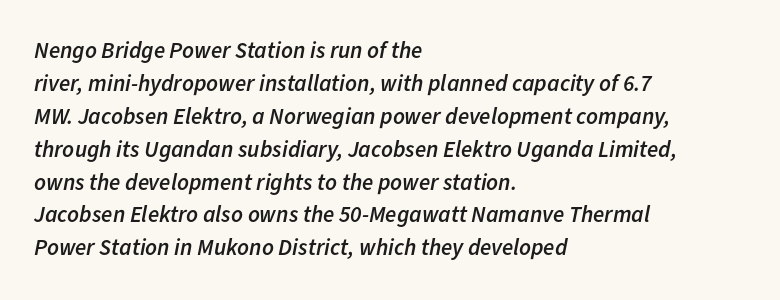
Q: Is the text bold? A: Semi-bold.
Q: Is the text italic (slanted)? A: Yes, it leans right by about 11 degrees.
Q: Is the text underlined? A: No.
Q: How is the paragraph aligned? A: Left-aligned.
Q: Is the spacing between letters normal or unusually wide? A: Normal.
Q: Is the spacing between lines tight, normal or loose? A: Normal.
